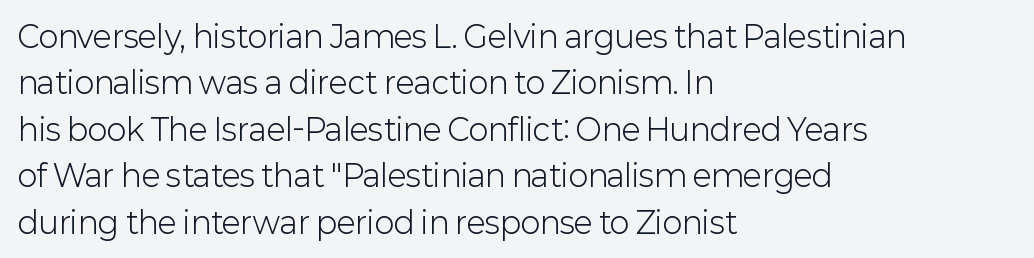
Q: Is the text bold? A: No.
Q: Is the text italic (slanted)? A: No, it is upright.
Q: Is the typeface a serif or a sans-serif typeface? A: Sans-serif.
Q: Is the text underlined? A: No.
Q: How is the paragraph aligned? A: Left-aligned.
Q: Is the spacing between letters normal or unusually wide? A: Normal.
Q: Is the spacing between lines tight, normal or loose? A: Normal.
Q: Width (condensed, normal, or wide)? A: Normal.
Q: Stroke contrast? A: Low.
Q: x-height? A: Medium.
Q: Monospaced? A: No.
